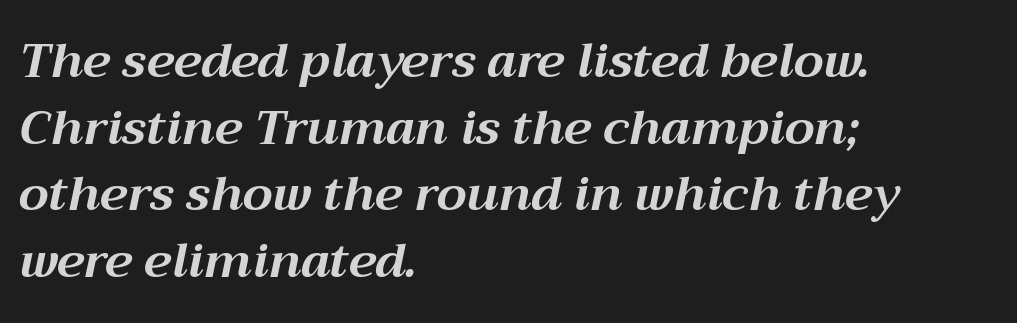
Q: Is the text bold? A: Yes.
Q: Is the text italic (slanted)? A: Yes, it leans right by about 12 degrees.
Q: Is the text underlined? A: No.
Q: How is the paragraph aligned? A: Left-aligned.
Q: Is the spacing between letters normal or unusually wide? A: Normal.
Q: Is the spacing between lines tight, normal or loose? A: Normal.
Q: Width (condensed, normal, or wide)? A: Normal.
Q: Stroke contrast? A: Medium.
Q: x-height? A: Medium.
Q: Monospaced? A: No.
